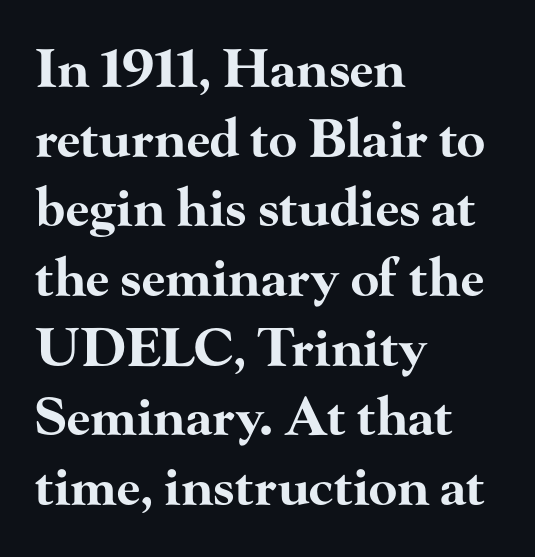
The image shows 52 px bold, wide serif type, upright; set left-aligned, normal line spacing (1.34x), normal letter spacing, not underlined; high stroke contrast and a small x-height.
